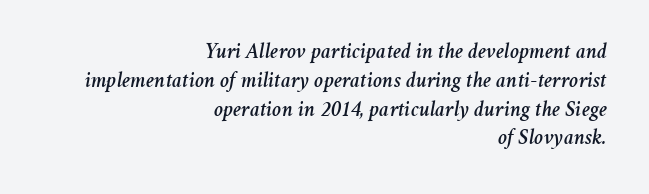
{"italic": "yes", "lean": "right", "slant_degrees": 11, "underline": "no", "align": "right", "line_spacing": "normal", "line_spacing_ratio": 1.31, "letter_spacing": "normal", "letter_spacing_em": 0.0, "glyph_px": 22}
